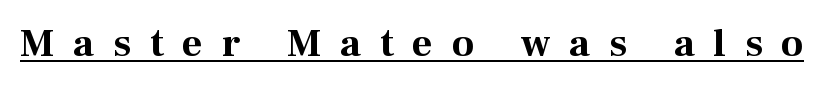
The strokes are fattened all the way to bold. Inter-character spacing is expanded well beyond the font's built-in metrics. The passage shown is typed in a proportional face where columns would drift. Regarding serifs, this sample has them.
